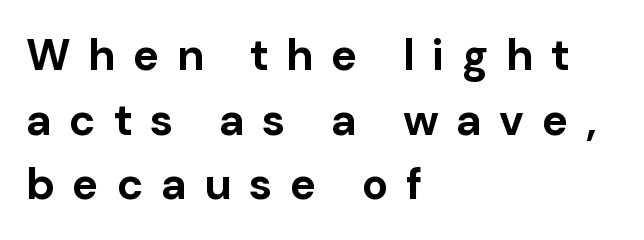
Q: Is the text bold? A: Yes.
Q: Is the text italic (slanted)? A: No, it is upright.
Q: Is the typeface a serif or a sans-serif typeface? A: Sans-serif.
Q: Is the text underlined? A: No.
Q: How is the paragraph aligned? A: Left-aligned.
Q: Is the spacing between letters normal or unusually wide? A: Unusually wide.
Q: Is the spacing between lines tight, normal or loose? A: Normal.
Q: Width (condensed, normal, or wide)? A: Normal.
Q: Stroke contrast? A: Low.
Q: x-height? A: Medium.
Q: Monospaced? A: No.
